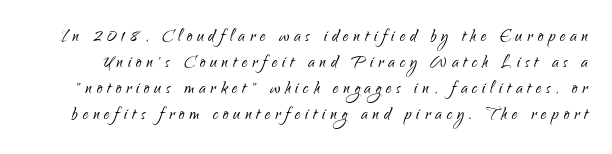
{"bold": "no", "underline": "no", "line_spacing_ratio": 1.18, "letter_spacing": "wide", "letter_spacing_em": 0.22, "glyph_px": 22}
